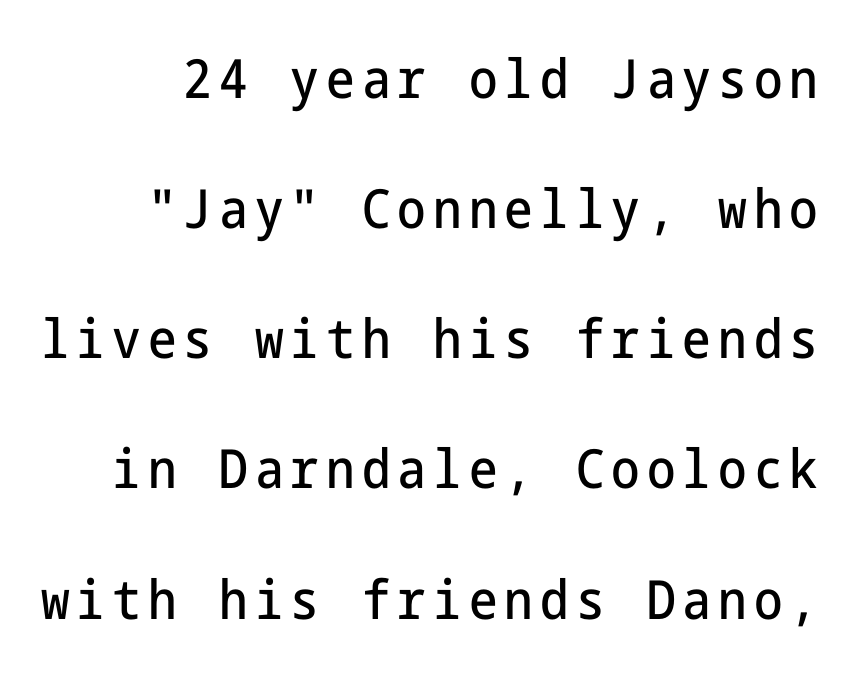
Q: Is the text italic (slanted)? A: No, it is upright.
Q: Is the typeface a serif or a sans-serif typeface? A: Sans-serif.
Q: Is the text underlined? A: No.
Q: Is the spacing between lines tight, normal or loose? A: Loose.
Q: Width (condensed, normal, or wide)? A: Condensed.
Q: Stroke contrast? A: Low.
Q: x-height? A: Medium.
